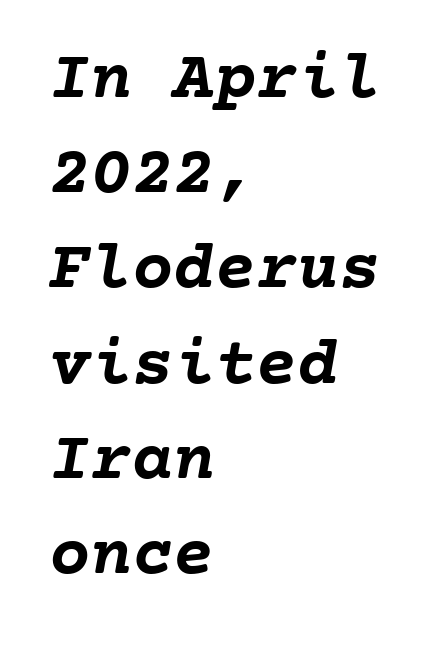
{"bold": "yes", "weight": "semibold", "width": "normal", "stroke_contrast": "low", "x_height": "medium", "monospaced": "yes", "underline": "no", "align": "left", "line_spacing": "normal", "line_spacing_ratio": 1.38, "letter_spacing": "normal", "letter_spacing_em": 0.0, "glyph_px": 69}
